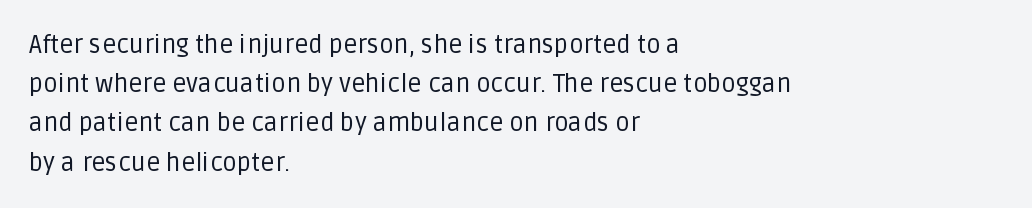
Q: Is the text bold? A: No.
Q: Is the text italic (slanted)? A: No, it is upright.
Q: Is the text underlined? A: No.
Q: How is the paragraph aligned? A: Left-aligned.
Q: Is the spacing between letters normal or unusually wide? A: Normal.
Q: Is the spacing between lines tight, normal or loose? A: Normal.
